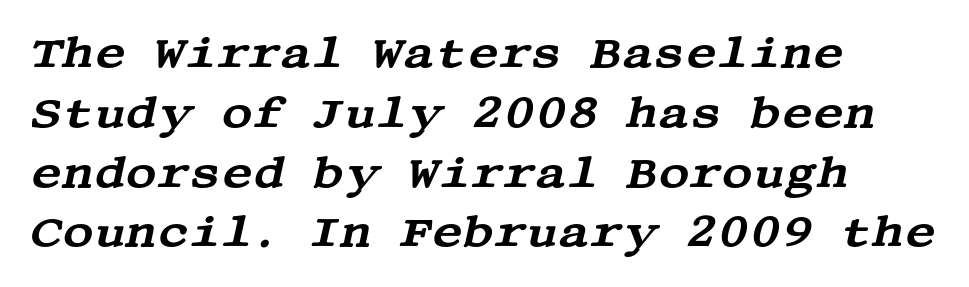
{"serif": "yes", "italic": "yes", "lean": "right", "slant_degrees": 13, "width": "wide", "stroke_contrast": "medium", "x_height": "large", "underline": "no", "align": "left", "line_spacing": "normal", "line_spacing_ratio": 1.39, "letter_spacing": "normal", "letter_spacing_em": 0.0, "glyph_px": 43}
